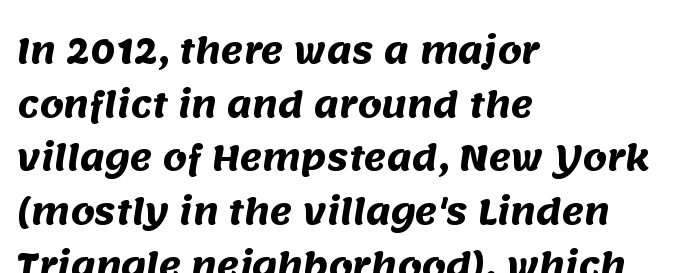
Q: Is the text bold? A: Yes.
Q: Is the typeface a serif or a sans-serif typeface? A: Sans-serif.
Q: Is the text underlined? A: No.
Q: How is the paragraph aligned? A: Left-aligned.
Q: Is the spacing between letters normal or unusually wide? A: Normal.
Q: Is the spacing between lines tight, normal or loose? A: Normal.
Q: Width (condensed, normal, or wide)? A: Normal.
Q: Stroke contrast? A: Medium.
Q: x-height? A: Large.
Q: Monospaced? A: No.
